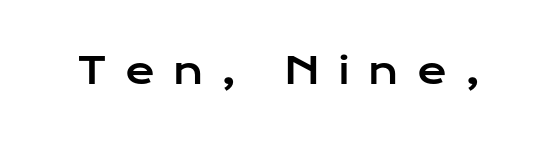
The image shows 36 px wide sans-serif type, upright; set unusually wide letter spacing (+0.5 em), not underlined; low stroke contrast and a medium x-height.
